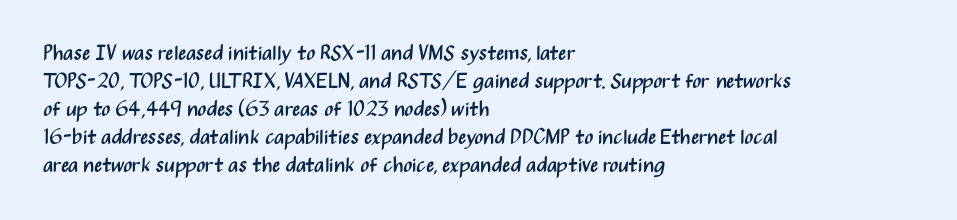
The paragraph has a hard left edge and a soft right edge. Rows of type keep a routine distance in the vertical direction. The letters sit at their default tracking, neither squeezed nor spread. Posture: vertical.
